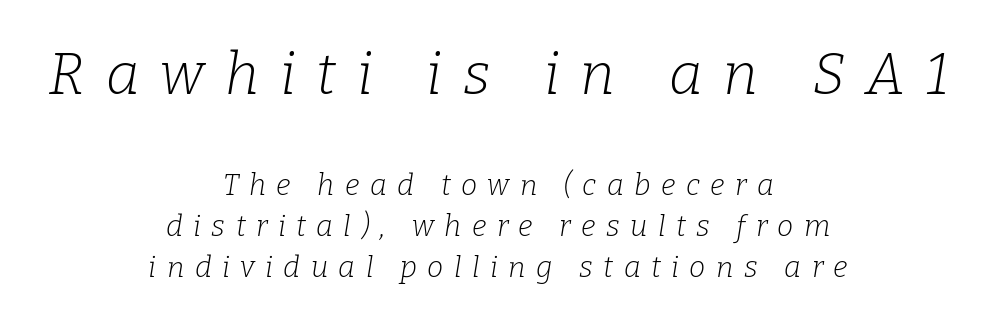
Q: Is the text bold? A: No.
Q: Is the text italic (slanted)? A: Yes, it leans right by about 9 degrees.
Q: Is the typeface a serif or a sans-serif typeface? A: Serif.
Q: Is the text underlined? A: No.
Q: How is the paragraph aligned? A: Centered.
Q: Is the spacing between letters normal or unusually wide? A: Unusually wide.
Q: Is the spacing between lines tight, normal or loose? A: Normal.
Q: Which block of text is set in a larger size, the first (top) or the second (bottom)? A: The first (top) one.
Q: Width (condensed, normal, or wide)? A: Normal.
Q: Stroke contrast? A: Low.
Q: x-height? A: Medium.
Q: Monospaced? A: No.
